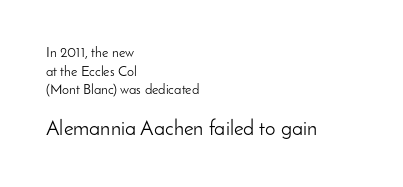
Size contrast runs from small at the top to large at the bottom. Tracking here is standard; glyphs follow each other at the usual distance. Do the letters lean? They stand straight. Weight: in the light-to-regular range. Only glyphs here, with clear space below each row.
